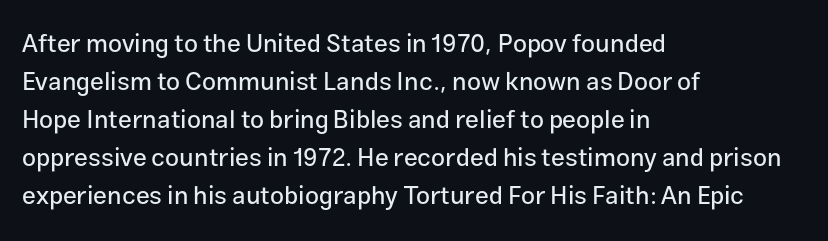
Plain, unruled lines of type. Each word holds together tightly as a unit, with standard inter-letter gaps. Every row of glyphs begins at an identical x-position on the left. Leading matches the norm, producing a regular column.
